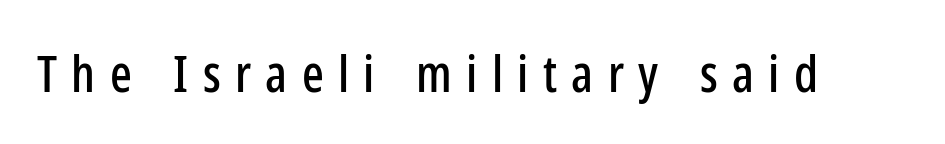
Each letter's strokes conclude bluntly, with no projecting serifs. Character widths vary here, with narrow letters taking less room than wide ones. Notice how the stems are strictly vertical — no italics here. Quick note: underline off. Each word looks stretched out because of the extra space between its letters.
